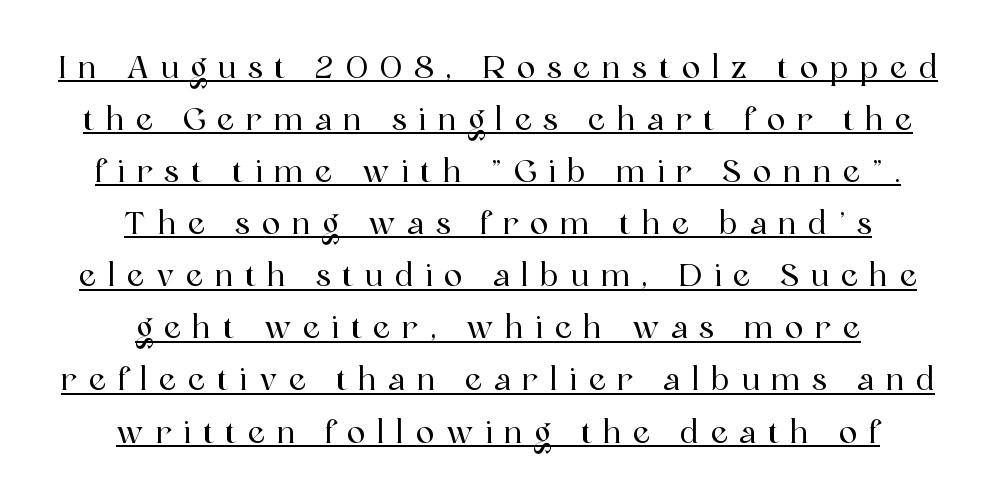
Q: Is the text italic (slanted)? A: No, it is upright.
Q: Is the typeface a serif or a sans-serif typeface? A: Serif.
Q: Is the text underlined? A: Yes.
Q: How is the paragraph aligned? A: Centered.
Q: Is the spacing between letters normal or unusually wide? A: Unusually wide.
Q: Is the spacing between lines tight, normal or loose? A: Normal.
Q: Width (condensed, normal, or wide)? A: Normal.
Q: x-height? A: Medium.
Q: Monospaced? A: No.
